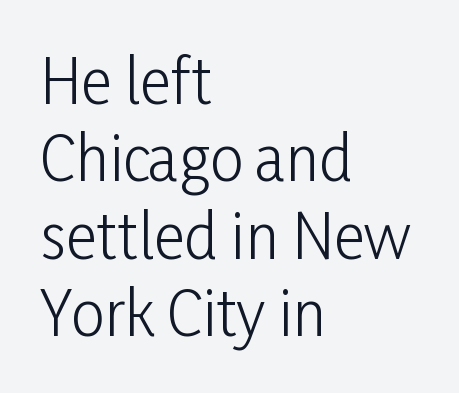
{"serif": "no", "italic": "no", "bold": "no", "weight": "light", "width": "condensed", "stroke_contrast": "low", "x_height": "medium", "monospaced": "no", "underline": "no", "align": "left", "line_spacing": "normal", "line_spacing_ratio": 1.29, "letter_spacing": "normal", "letter_spacing_em": 0.0, "glyph_px": 60}
